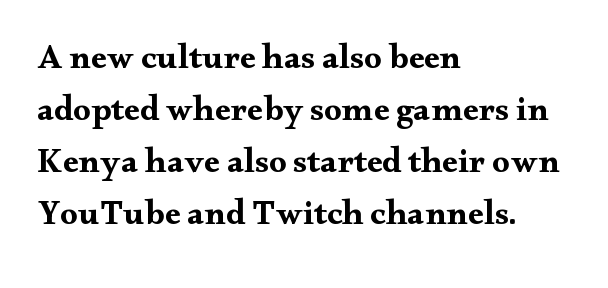
{"serif": "yes", "italic": "no", "bold": "yes", "weight": "bold", "width": "wide", "stroke_contrast": "medium", "x_height": "small", "monospaced": "no", "underline": "no", "align": "left", "line_spacing": "normal", "line_spacing_ratio": 1.49, "letter_spacing": "normal", "letter_spacing_em": 0.0, "glyph_px": 35}
